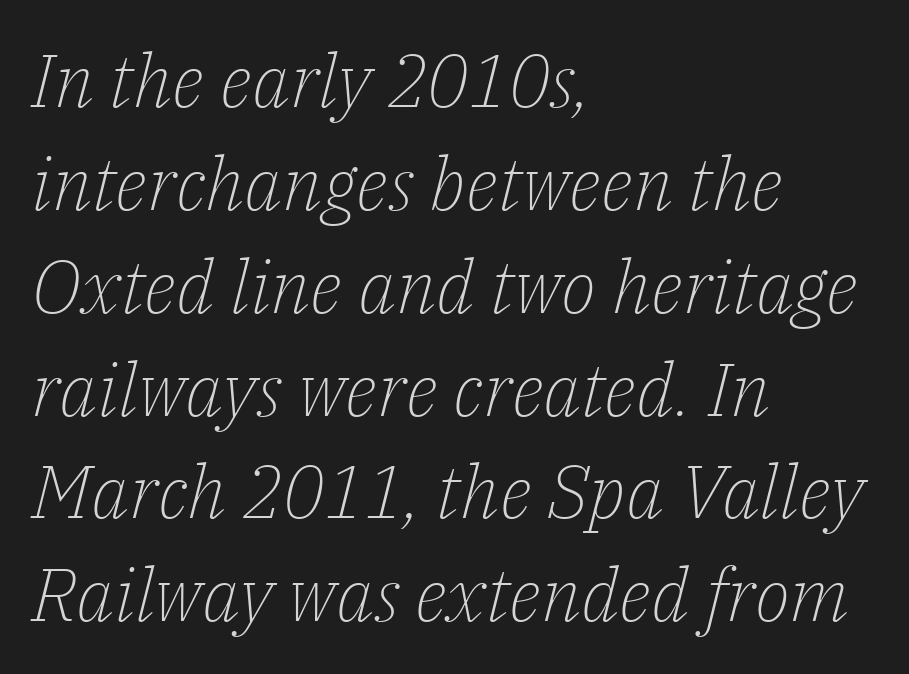
Q: Is the text bold? A: No.
Q: Is the text italic (slanted)? A: Yes, it leans right by about 14 degrees.
Q: Is the typeface a serif or a sans-serif typeface? A: Serif.
Q: Is the text underlined? A: No.
Q: How is the paragraph aligned? A: Left-aligned.
Q: Is the spacing between letters normal or unusually wide? A: Normal.
Q: Is the spacing between lines tight, normal or loose? A: Normal.
Q: Width (condensed, normal, or wide)? A: Normal.
Q: Stroke contrast? A: Low.
Q: x-height? A: Medium.
Q: Monospaced? A: No.
